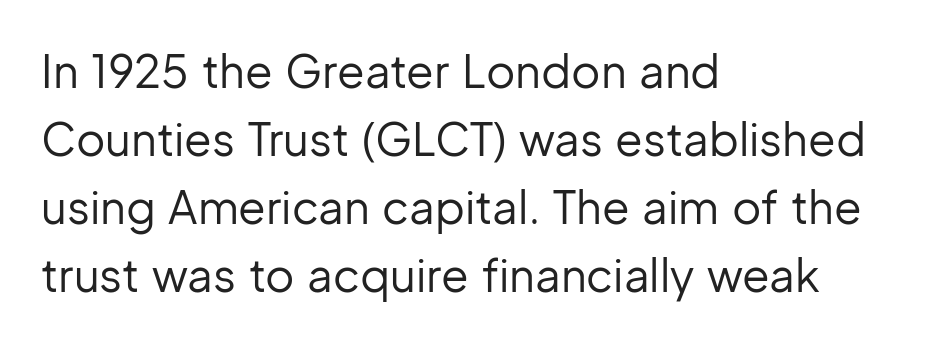
Q: Is the text bold? A: No.
Q: Is the text italic (slanted)? A: No, it is upright.
Q: Is the typeface a serif or a sans-serif typeface? A: Sans-serif.
Q: Is the text underlined? A: No.
Q: How is the paragraph aligned? A: Left-aligned.
Q: Is the spacing between letters normal or unusually wide? A: Normal.
Q: Is the spacing between lines tight, normal or loose? A: Normal.
Q: Width (condensed, normal, or wide)? A: Normal.
Q: Stroke contrast? A: Low.
Q: x-height? A: Medium.
Q: Monospaced? A: No.
